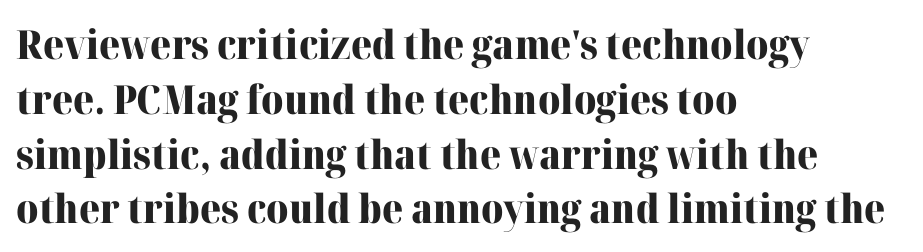
Q: Is the text bold? A: Yes.
Q: Is the text italic (slanted)? A: No, it is upright.
Q: Is the typeface a serif or a sans-serif typeface? A: Serif.
Q: Is the text underlined? A: No.
Q: How is the paragraph aligned? A: Left-aligned.
Q: Is the spacing between letters normal or unusually wide? A: Normal.
Q: Is the spacing between lines tight, normal or loose? A: Normal.
Q: Width (condensed, normal, or wide)? A: Normal.
Q: Stroke contrast? A: High.
Q: x-height? A: Medium.
Q: Monospaced? A: No.
